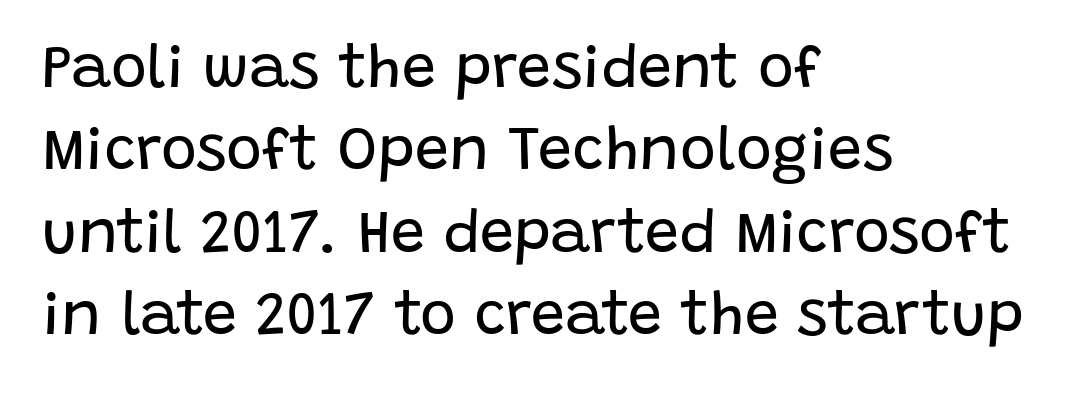
Lines of text with bare space underneath. The lines are quadded left. The font is comparable to plain body text, perhaps lighter. Each letter's strokes conclude bluntly, with no projecting serifs. Is there much room between lines? A standard amount, neither cramped nor airy.
